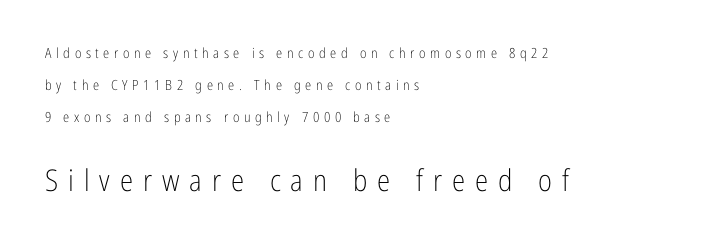
Q: Is the text bold? A: No.
Q: Is the text italic (slanted)? A: No, it is upright.
Q: Is the typeface a serif or a sans-serif typeface? A: Sans-serif.
Q: Is the text underlined? A: No.
Q: How is the paragraph aligned? A: Left-aligned.
Q: Is the spacing between letters normal or unusually wide? A: Unusually wide.
Q: Is the spacing between lines tight, normal or loose? A: Loose.
Q: Which block of text is set in a larger size, the first (top) or the second (bottom)? A: The second (bottom) one.
Q: Width (condensed, normal, or wide)? A: Condensed.
Q: Stroke contrast? A: Low.
Q: x-height? A: Medium.
Q: Monospaced? A: No.
